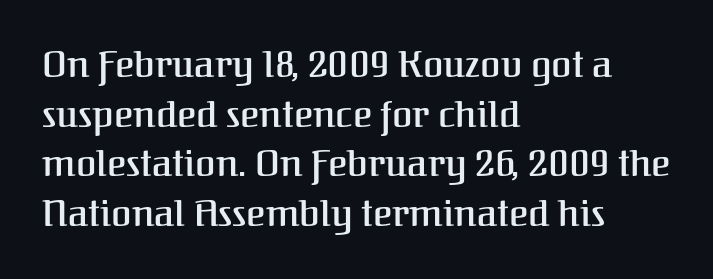
The image shows 37 px serif type, upright; set left-aligned, normal line spacing (1.34x), normal letter spacing, not underlined; medium stroke contrast and a medium x-height.
